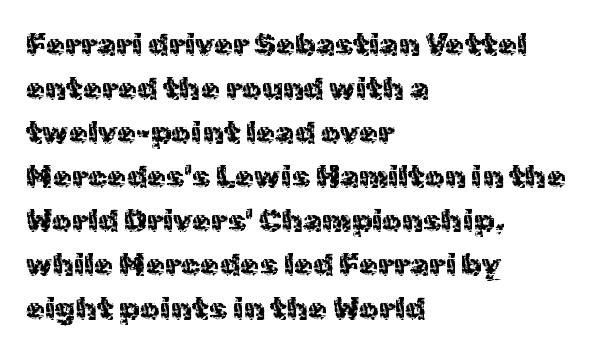
The image shows 31 px regular-weight sans-serif type, upright; set left-aligned, normal line spacing (1.42x), normal letter spacing, not underlined; a medium x-height.
